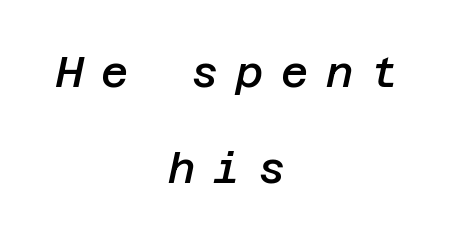
Q: Is the text bold? A: Semi-bold.
Q: Is the text italic (slanted)? A: Yes, it leans right by about 12 degrees.
Q: Is the text underlined? A: No.
Q: How is the paragraph aligned? A: Centered.
Q: Is the spacing between letters normal or unusually wide? A: Unusually wide.
Q: Is the spacing between lines tight, normal or loose? A: Loose.
Q: Width (condensed, normal, or wide)? A: Normal.
Q: Stroke contrast? A: Low.
Q: x-height? A: Large.
